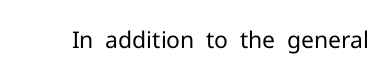
The type is set solid horizontally, with unmodified tracking. Words float on clear page, feet unadorned. A quiet, ordinary-to-light weight characterises the typeface. The type sits square on the baseline with zero lean.
